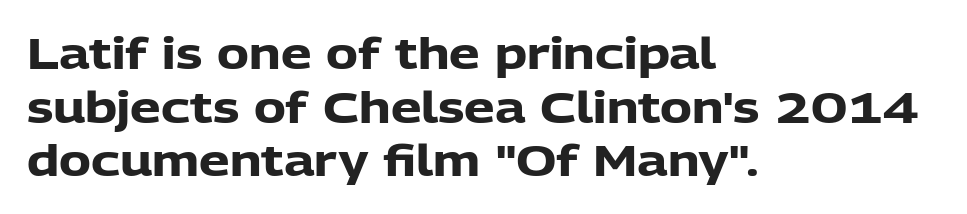
{"serif": "no", "italic": "no", "bold": "yes", "weight": "heavy", "width": "normal", "stroke_contrast": "low", "x_height": "medium", "monospaced": "no", "underline": "no", "align": "left", "line_spacing": "normal", "line_spacing_ratio": 1.25, "letter_spacing": "normal", "letter_spacing_em": 0.0, "glyph_px": 43}
